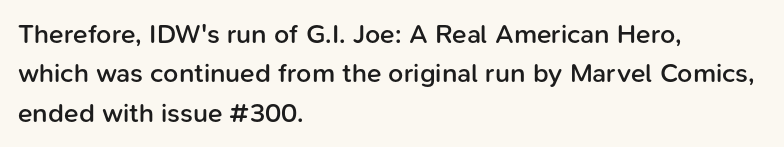
The line texture is even and compact thanks to regular tracking. The vertical gap from one line to the next is medium. It's the straight-up-and-down kind of type. I'd describe the lettering as semibold — firm but not a full bold. Layout note: lines flush left. Words float on clear page, feet unadorned.
